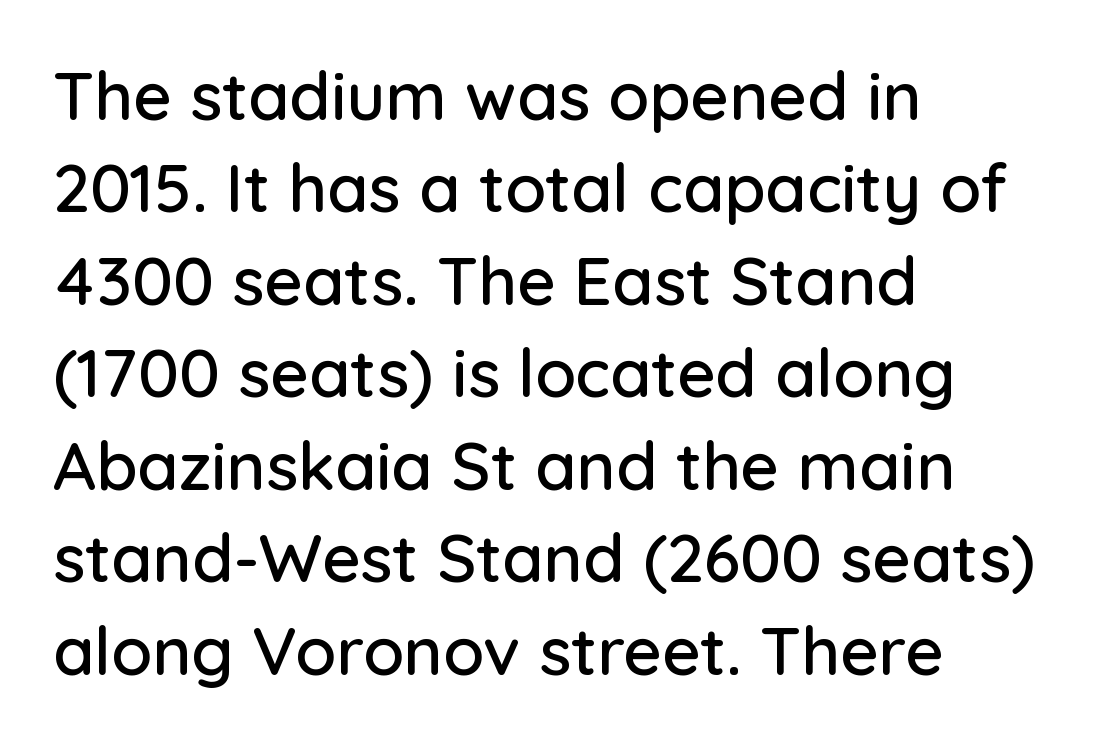
{"serif": "no", "italic": "no", "width": "normal", "stroke_contrast": "low", "x_height": "medium", "monospaced": "no", "underline": "no", "align": "left", "line_spacing": "normal", "line_spacing_ratio": 1.38, "letter_spacing": "normal", "letter_spacing_em": 0.0, "glyph_px": 67}
